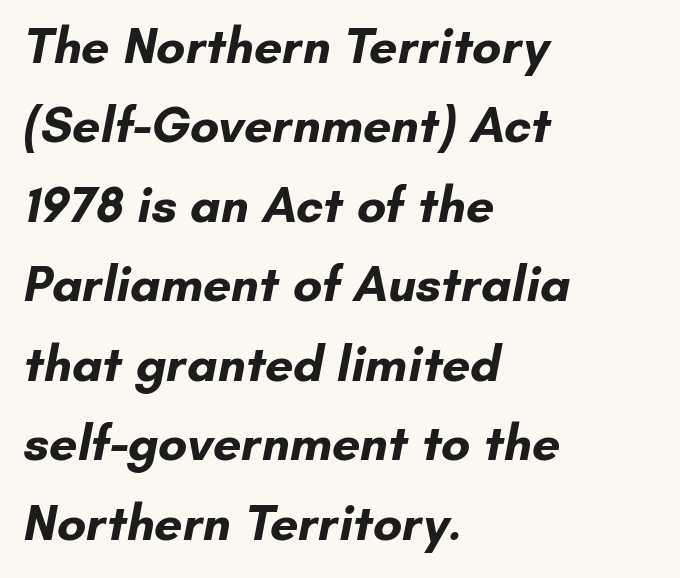
{"serif": "no", "bold": "yes", "weight": "bold", "width": "normal", "stroke_contrast": "low", "x_height": "small", "monospaced": "no", "underline": "no", "align": "left", "line_spacing": "normal", "line_spacing_ratio": 1.59, "letter_spacing": "normal", "letter_spacing_em": 0.0, "glyph_px": 50}
